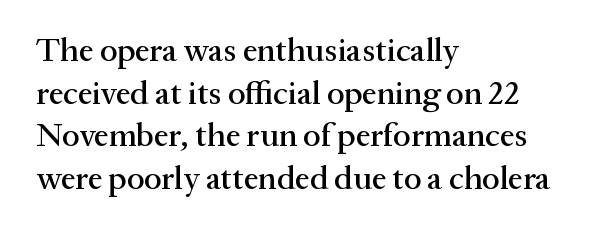
{"serif": "yes", "italic": "no", "width": "normal", "stroke_contrast": "medium", "x_height": "medium", "monospaced": "no", "underline": "no", "align": "left", "line_spacing": "normal", "line_spacing_ratio": 1.29, "letter_spacing": "normal", "letter_spacing_em": 0.0, "glyph_px": 33}
